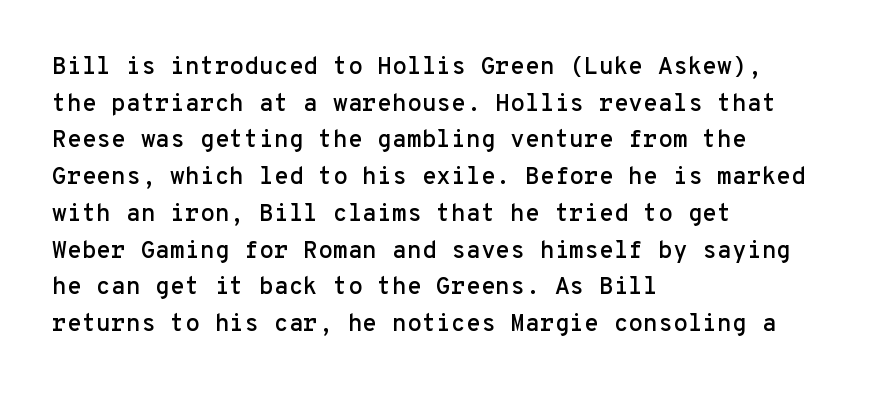
Unlike italic type, these characters show no tilt at all. Glyph-to-glyph distance matches everyday printed text. The line-height multiplier appears to be the usual default. The rag falls on the right side of this text block.
